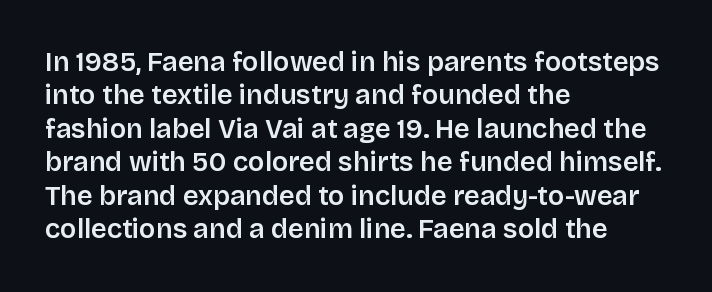
Moderately thickened strokes mark this as semibold type. A clean baseline with only descenders dipping below it. Line starts are locked; line ends wander. Honestly, the letter spacing is just normal — you wouldn't notice it. Italic? Not at all — the glyphs are vertical.
